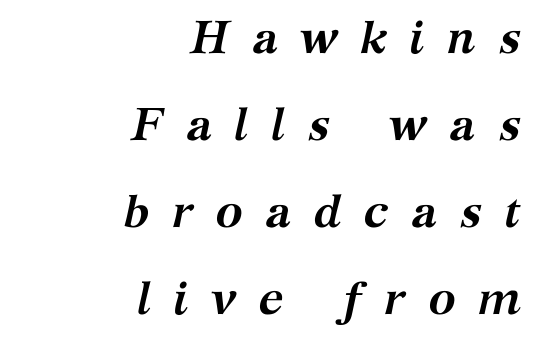
The image shows 46 px semibold serif type, italic (leaning right); set right-aligned, line spacing 1.89x, unusually wide letter spacing (+0.48 em), not underlined; medium stroke contrast and a medium x-height.
